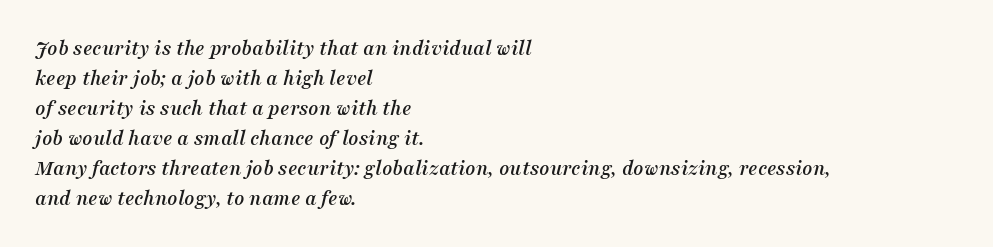
Notice how the stems are inclined rather than vertical — that's the hallmark of italics. The passage is arranged the way most books set body copy — flush left. The tracking reads as untouched default to a designer's eye. If you measured baseline to baseline, you'd find a middling distance.
